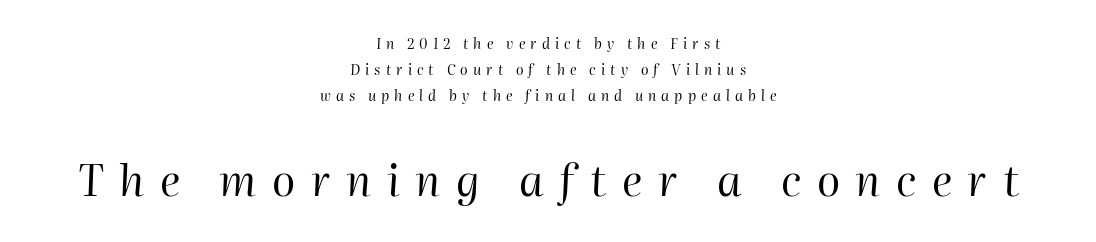
The specimen omits any rule beneath the text block's lines. The designer gave the closing block more size than the opening block. Weight: in the light-to-regular range. Is the letter spacing exaggerated? Yes — the characters are pushed far apart. Think of a printed novel: that variable character pitch is what you see here.
